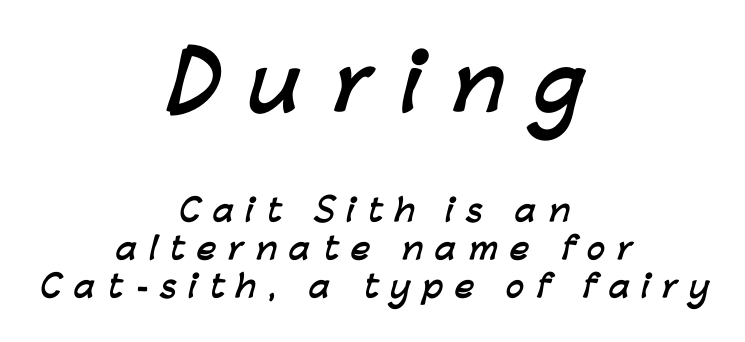
Q: Is the text bold? A: Yes.
Q: Is the typeface a serif or a sans-serif typeface? A: Sans-serif.
Q: Is the text underlined? A: No.
Q: How is the paragraph aligned? A: Centered.
Q: Is the spacing between letters normal or unusually wide? A: Unusually wide.
Q: Is the spacing between lines tight, normal or loose? A: Normal.
Q: Which block of text is set in a larger size, the first (top) or the second (bottom)? A: The first (top) one.
Q: Width (condensed, normal, or wide)? A: Normal.
Q: Stroke contrast? A: Low.
Q: x-height? A: Medium.
Q: Monospaced? A: No.
